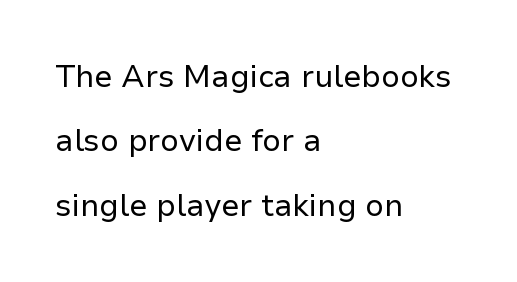
Q: Is the text bold? A: No.
Q: Is the text italic (slanted)? A: No, it is upright.
Q: Is the typeface a serif or a sans-serif typeface? A: Sans-serif.
Q: Is the text underlined? A: No.
Q: How is the paragraph aligned? A: Left-aligned.
Q: Is the spacing between letters normal or unusually wide? A: Normal.
Q: Is the spacing between lines tight, normal or loose? A: Loose.
Q: Width (condensed, normal, or wide)? A: Normal.
Q: Stroke contrast? A: Low.
Q: x-height? A: Medium.
Q: Monospaced? A: No.
